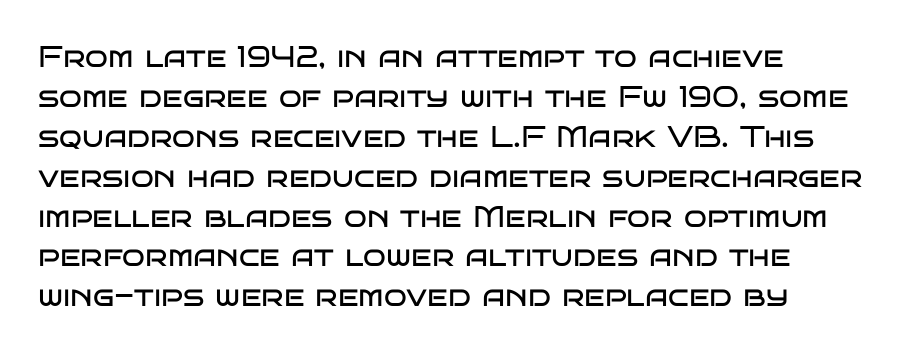
Nothing sits at the stroke ends, so this counts as sans-serif. Think of a printed novel: that variable character pitch is what you see here. What's the leading like? Ordinary, nothing unusual. There is no visible air inserted between adjacent glyphs.
